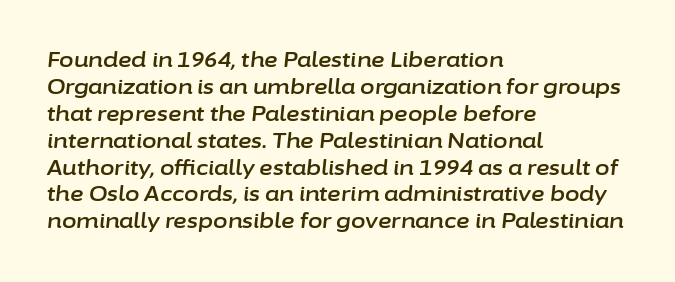
Letter spacing: default. Rendered with sloped, italic letterforms. This sample keeps an unexceptional amount of space between lines. The text block is weighted toward the left margin, trailing off unevenly rightward.
